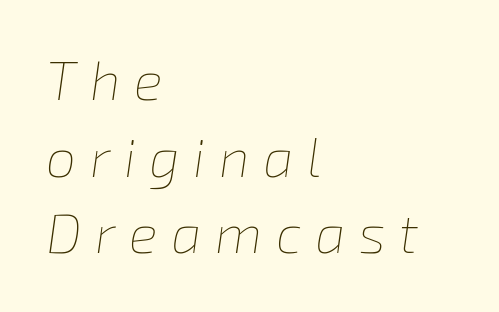
These lines stack with their left ends in a neat column. Would a proofreader flag this as italicized? Yes. The tracking reads as deliberately expanded to a designer's eye. Here the designer chose a conventional face with non-uniform glyph widths.
